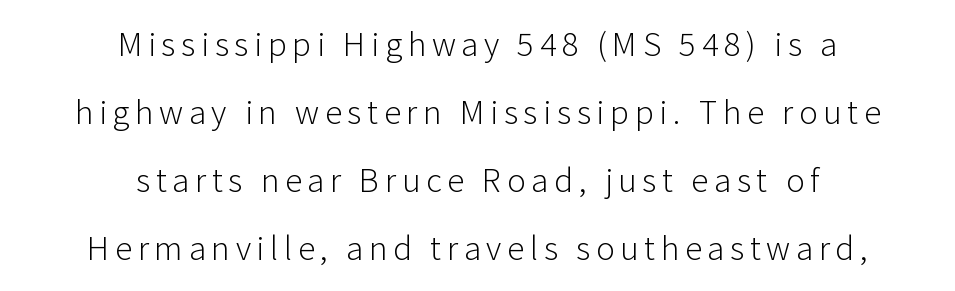
Q: Is the text bold? A: No.
Q: Is the text italic (slanted)? A: No, it is upright.
Q: Is the typeface a serif or a sans-serif typeface? A: Sans-serif.
Q: Is the text underlined? A: No.
Q: How is the paragraph aligned? A: Centered.
Q: Is the spacing between lines tight, normal or loose? A: Loose.
Q: Width (condensed, normal, or wide)? A: Normal.
Q: Stroke contrast? A: Low.
Q: x-height? A: Medium.
Q: Monospaced? A: No.
